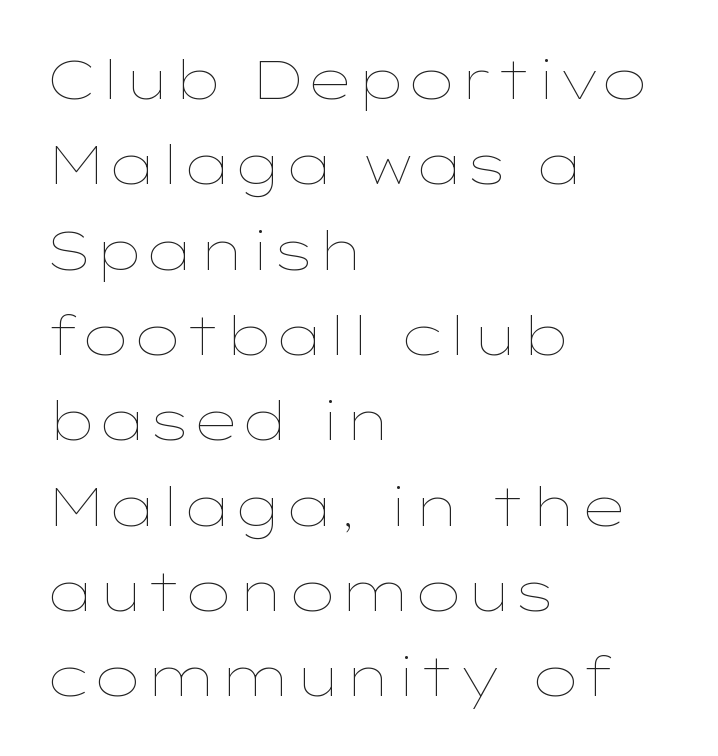
{"italic": "no", "bold": "no", "weight": "thin", "width": "wide", "stroke_contrast": "low", "x_height": "medium", "monospaced": "no", "underline": "no", "align": "left", "line_spacing": "normal", "line_spacing_ratio": 1.58, "letter_spacing": "normal", "letter_spacing_em": 0.0, "glyph_px": 54}
